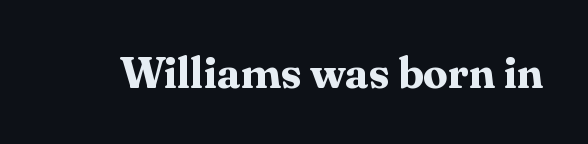
Q: Is the text bold? A: Yes.
Q: Is the text italic (slanted)? A: No, it is upright.
Q: Is the typeface a serif or a sans-serif typeface? A: Serif.
Q: Is the text underlined? A: No.
Q: Is the spacing between letters normal or unusually wide? A: Normal.
Q: Width (condensed, normal, or wide)? A: Normal.
Q: Stroke contrast? A: Medium.
Q: x-height? A: Medium.
Q: Monospaced? A: No.
